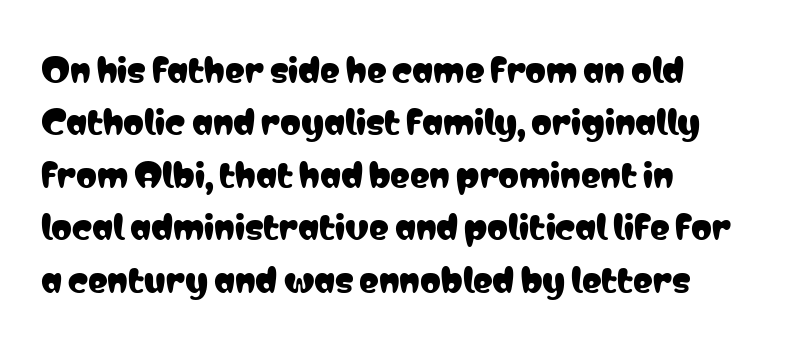
The image shows 33 px condensed sans-serif type, upright; set left-aligned, normal line spacing (1.59x), normal letter spacing, not underlined; low stroke contrast and a medium x-height.
